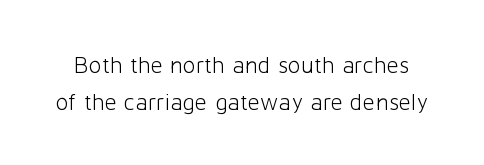
The letters stand upright; this is a roman face. Nothing unusual about the tracking: characters are spaced as the font intends. Descenders hang freely into open space. These glyphs show unthickened strokes, regular width or finer. The passage shown stacks its lines at a standard gap.
